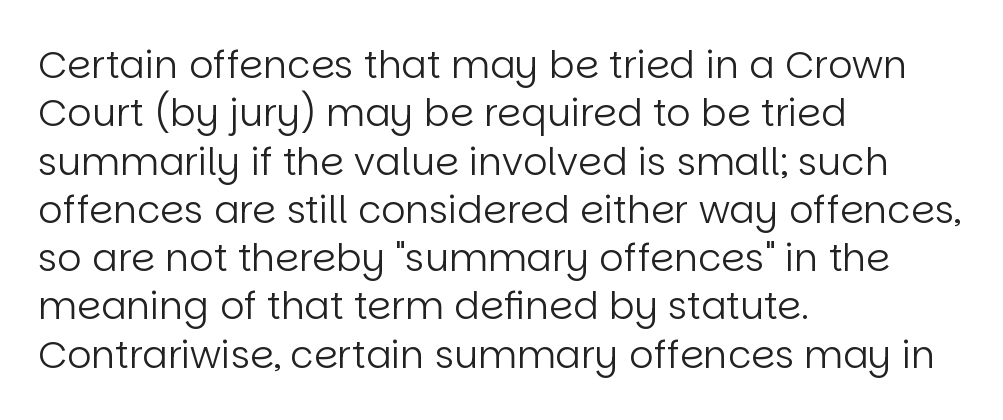
Check the space under the baseline: it is left empty. Examine the stroke ends and you'll find no serifs. Weight class: somewhere from thin through regular. Successive baselines arrive at the customary interval. If you drew a ruler down the left edge, every line would touch it.
